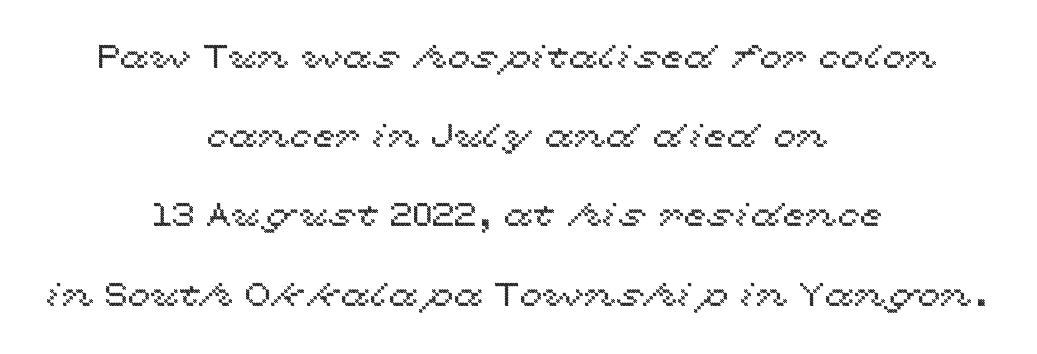
Short note: letters normally spaced. Check under the words: just untouched page. Proportional: the letters do not fall into vertical columns. What's the leading like? Stretched, with rows far apart. The paragraph has two soft edges and a firm central axis.
